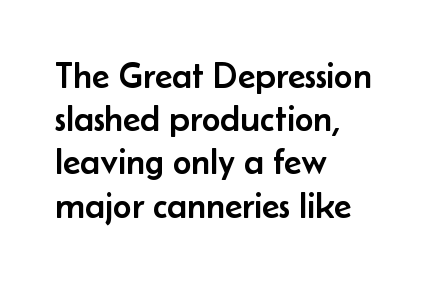
The image shows 36 px sans-serif type, upright; set left-aligned, line spacing 1.2x, normal letter spacing, not underlined; low stroke contrast and a small x-height.
